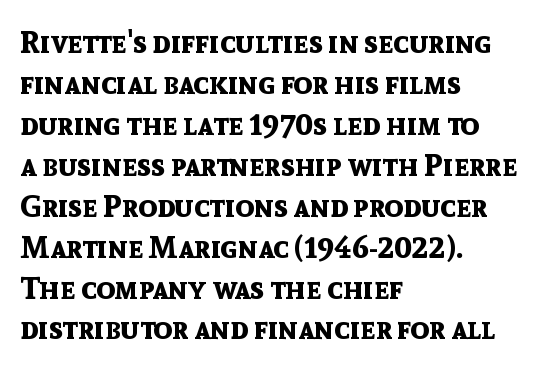
Q: Is the text bold? A: Yes.
Q: Is the text italic (slanted)? A: No, it is upright.
Q: Is the typeface a serif or a sans-serif typeface? A: Sans-serif.
Q: Is the text underlined? A: No.
Q: How is the paragraph aligned? A: Left-aligned.
Q: Is the spacing between letters normal or unusually wide? A: Normal.
Q: Is the spacing between lines tight, normal or loose? A: Normal.
Q: Width (condensed, normal, or wide)? A: Normal.
Q: x-height? A: Medium.
Q: Monospaced? A: No.
